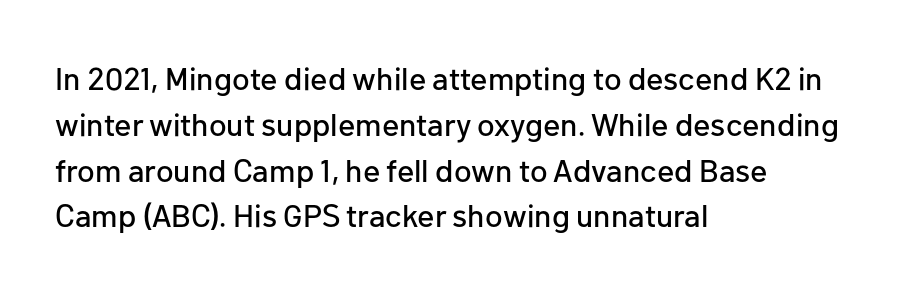
One-word summary of the alignment: left. The gap between lines stays unmarked. These lines are rendered in a variable-pitch font. Nope, not italic — everything's standing straight.
